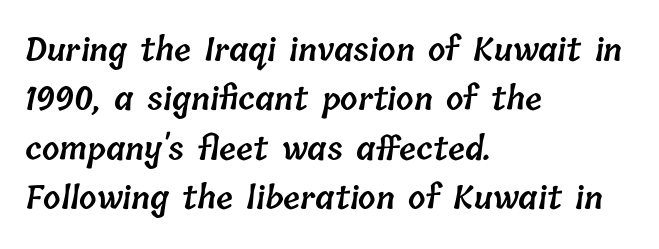
Moderately thickened strokes mark this as semibold type. Descender tails drop into unmarked territory. Inter-character spacing is left at the font's built-in metrics. Character widths vary here, with narrow letters taking less room than wide ones. Successive baselines arrive at the customary interval.
